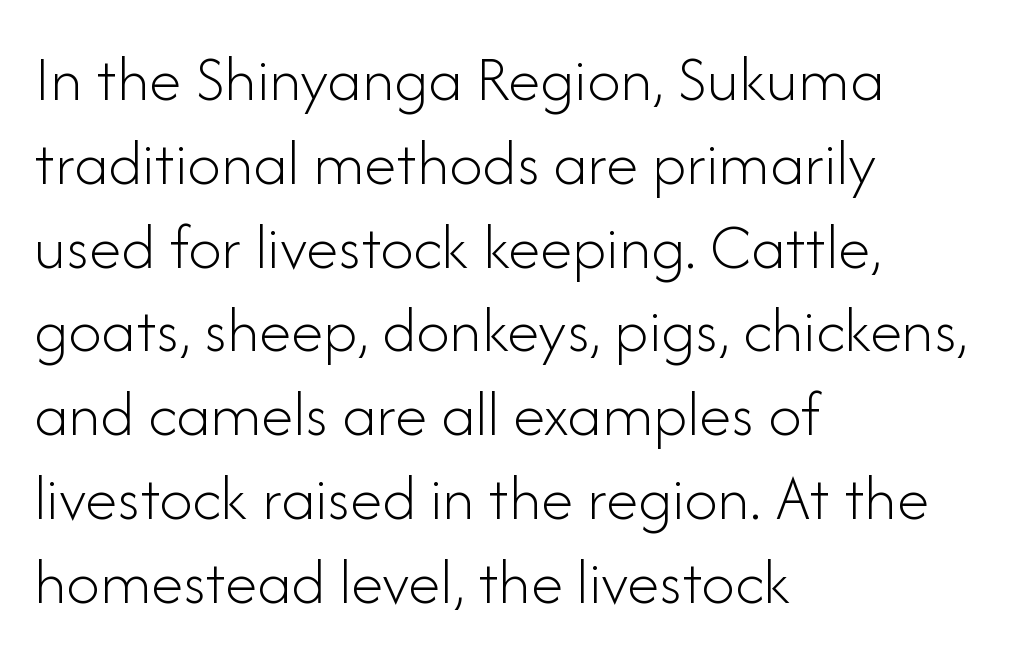
The image shows 66 px light sans-serif type, upright; set left-aligned, normal line spacing (1.27x), normal letter spacing, not underlined; low stroke contrast and a small x-height.
